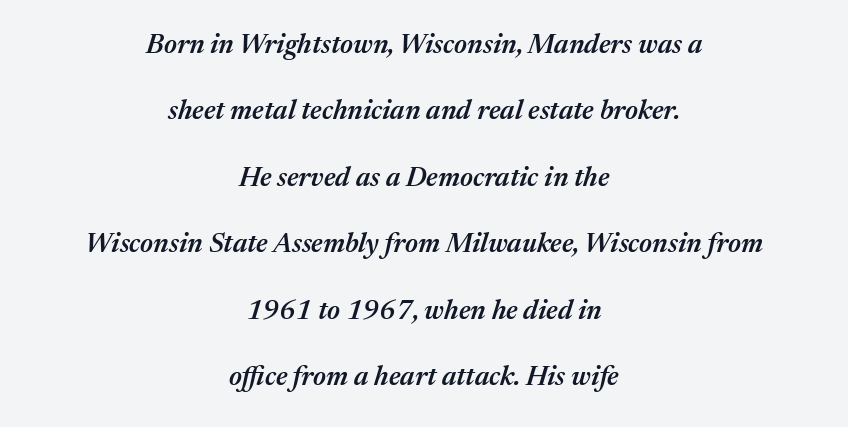
Q: Is the text bold? A: Semi-bold.
Q: Is the text italic (slanted)? A: Yes, it leans right by about 17 degrees.
Q: Is the text underlined? A: No.
Q: How is the paragraph aligned? A: Centered.
Q: Is the spacing between letters normal or unusually wide? A: Normal.
Q: Is the spacing between lines tight, normal or loose? A: Loose.
